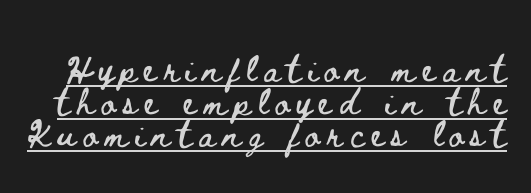
The tracking jumps out immediately: characters are airy and widely separated. You could barely slide anything between these rows. This sample carries an underscore along the baseline area.
